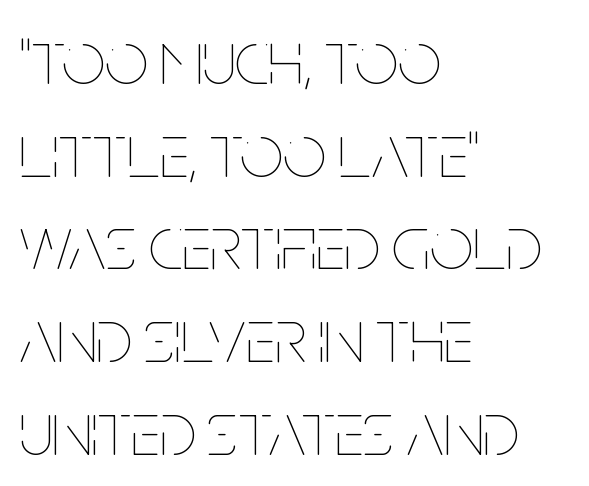
The image shows 76 px thin, condensed type, upright; set left-aligned, line spacing 1.22x, normal letter spacing, not underlined; low stroke contrast and a large x-height.
